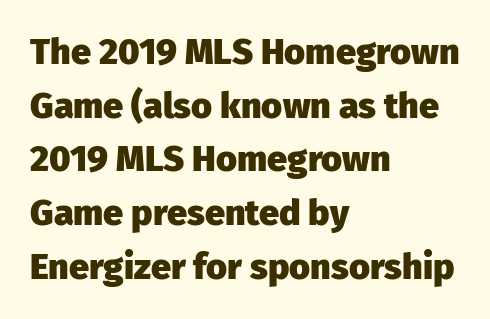
Nope, no serifs anywhere on these letters. Any mark beneath the type? The region is blank. In CSS terms this would be text-align: left. A full-strength bold gives these letters their thick strokes. The rendering uses natural spacing where letterforms have individual widths.
